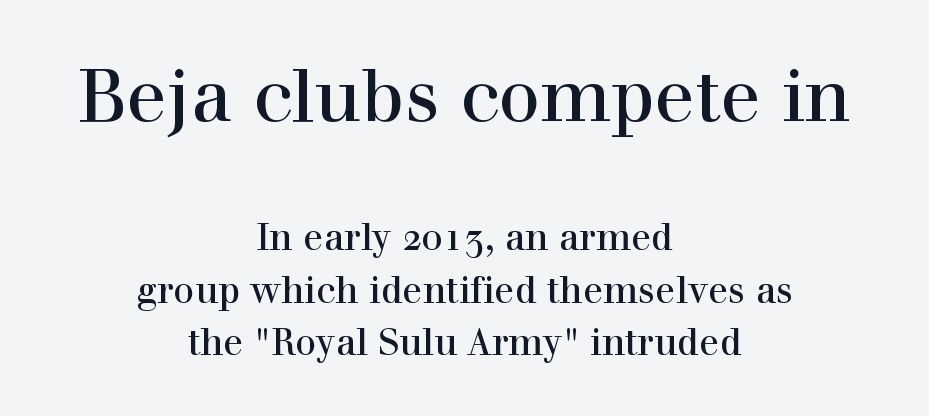
The image shows 74 px serif type, upright; set centered, normal line spacing (1.42x), normal letter spacing, not underlined; the first (top) block is 2.0x larger; a medium x-height.
